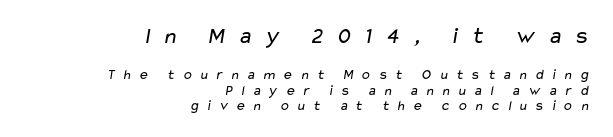
The tracking reads as deliberately expanded to a designer's eye. The passage shown is not underscored anywhere. One glance says dense: line gaps are narrower than usual. The font is comparable to plain body text, perhaps lighter.
